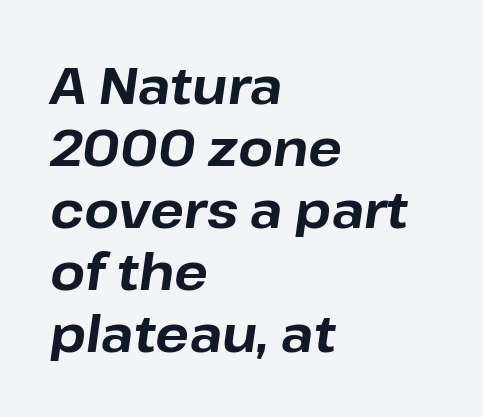
The image shows 50 px bold type, italic (leaning right); set left-aligned, line spacing 1.24x, normal letter spacing, not underlined; low stroke contrast and a medium x-height.
